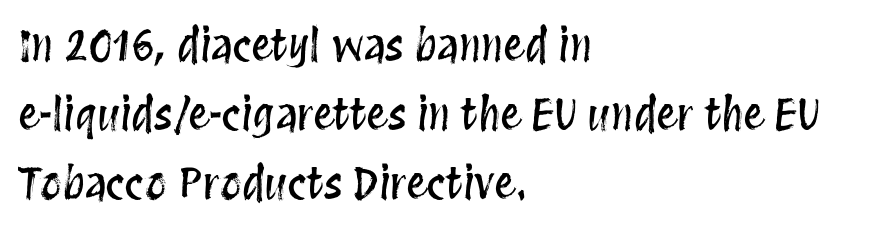
Nope, not italic — everything's standing straight. The rows are spaced the way most documents space them. The gaps between neighbouring characters are ordinary and unremarkable. Note the varied advance widths — an 'i' is clearly narrower than an 'm'.
